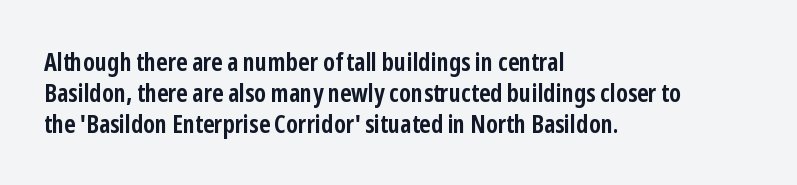
You'd pick this weight for a headline — it's a proper bold. Upright lettering throughout. Nothing unusual about the tracking: characters are spaced as the font intends. Check the space under the baseline: it is left empty.
